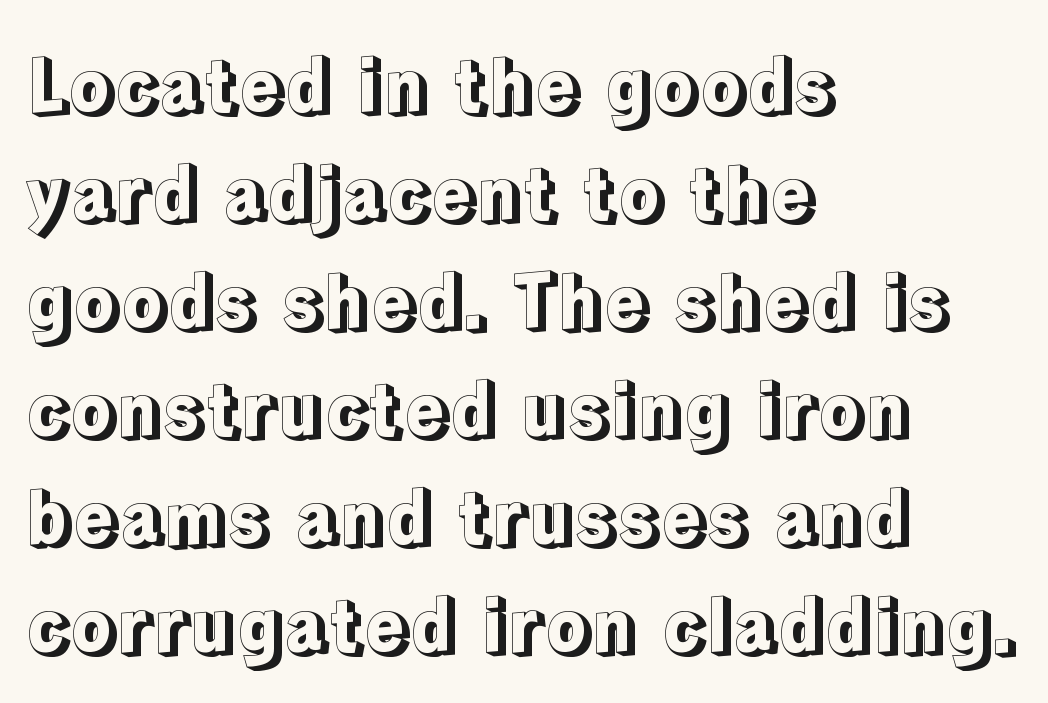
Reading down the column, the eye jumps a familiar distance to each next line. Standard letterfit; no display-style spreading of the glyphs. If you drew a ruler down the left edge, every line would touch it. Notice how the stems are strictly vertical — no italics here. Proportional: the letters do not fall into vertical columns. The words here are not underlined.
